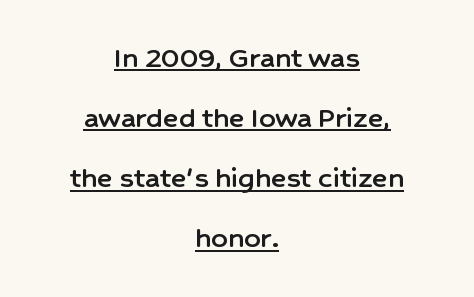
Q: Is the text italic (slanted)? A: No, it is upright.
Q: Is the typeface a serif or a sans-serif typeface? A: Sans-serif.
Q: Is the text underlined? A: Yes.
Q: How is the paragraph aligned? A: Centered.
Q: Is the spacing between letters normal or unusually wide? A: Normal.
Q: Width (condensed, normal, or wide)? A: Normal.
Q: Stroke contrast? A: Low.
Q: x-height? A: Medium.
Q: Monospaced? A: No.
